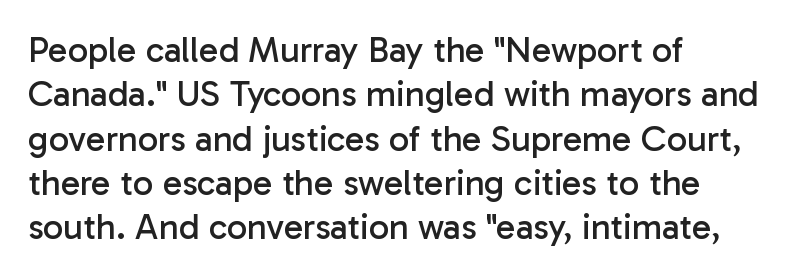
If you drew a line through each stem, it would be perfectly vertical. Note: no serifs on the glyphs. The rendering keeps characters at their native spacing. Stems and bowls with no extra thickness — not bold. Think of a printed novel: that variable character pitch is what you see here.
